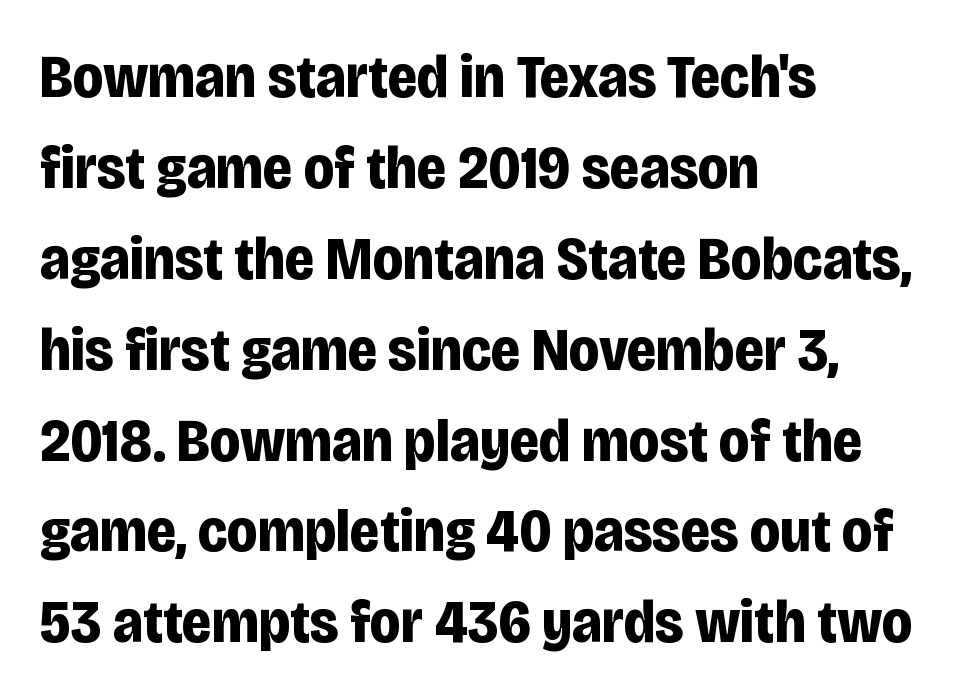
Q: Is the text bold? A: Yes.
Q: Is the text italic (slanted)? A: No, it is upright.
Q: Is the typeface a serif or a sans-serif typeface? A: Sans-serif.
Q: Is the text underlined? A: No.
Q: How is the paragraph aligned? A: Left-aligned.
Q: Is the spacing between letters normal or unusually wide? A: Normal.
Q: Is the spacing between lines tight, normal or loose? A: Normal.
Q: Width (condensed, normal, or wide)? A: Condensed.
Q: Stroke contrast? A: Low.
Q: x-height? A: Large.
Q: Monospaced? A: No.
